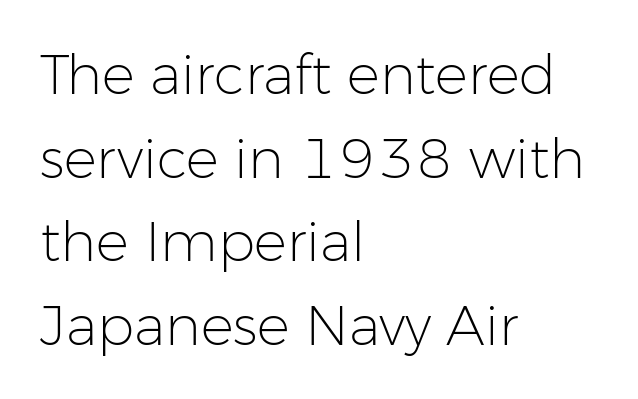
The image shows 55 px light sans-serif type, upright; set left-aligned, normal line spacing (1.52x), normal letter spacing, not underlined; low stroke contrast and a medium x-height.
